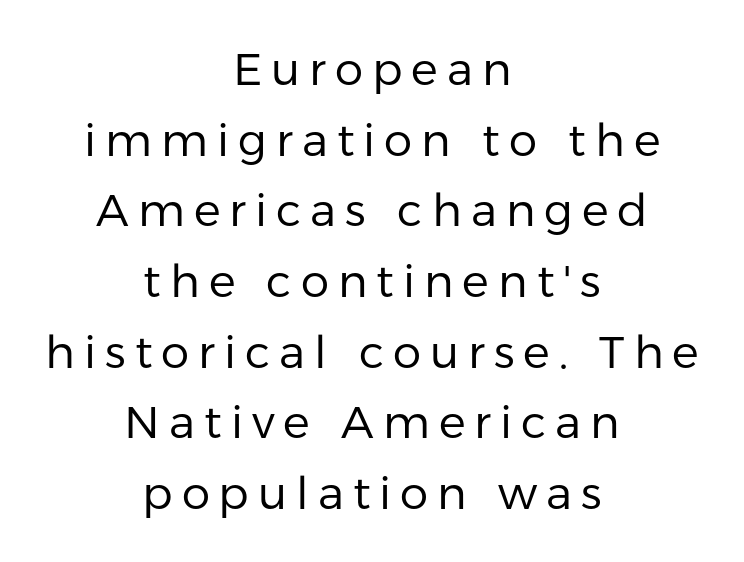
Q: Is the text bold? A: No.
Q: Is the text italic (slanted)? A: No, it is upright.
Q: Is the typeface a serif or a sans-serif typeface? A: Sans-serif.
Q: Is the text underlined? A: No.
Q: How is the paragraph aligned? A: Centered.
Q: Is the spacing between letters normal or unusually wide? A: Unusually wide.
Q: Is the spacing between lines tight, normal or loose? A: Normal.
Q: Width (condensed, normal, or wide)? A: Normal.
Q: Stroke contrast? A: Low.
Q: x-height? A: Medium.
Q: Monospaced? A: No.
